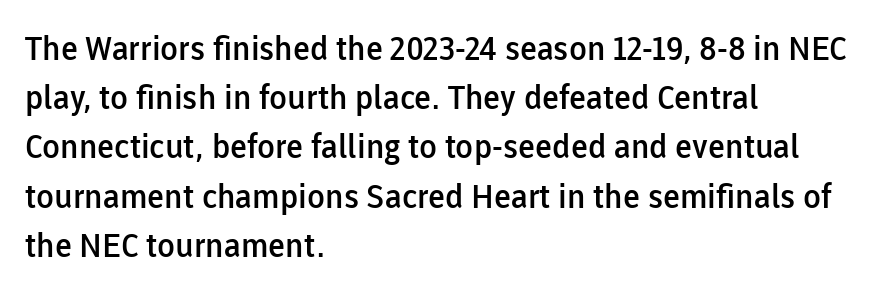
Q: Is the text bold? A: Semi-bold.
Q: Is the text italic (slanted)? A: No, it is upright.
Q: Is the typeface a serif or a sans-serif typeface? A: Sans-serif.
Q: Is the text underlined? A: No.
Q: How is the paragraph aligned? A: Left-aligned.
Q: Is the spacing between letters normal or unusually wide? A: Normal.
Q: Is the spacing between lines tight, normal or loose? A: Normal.
Q: Width (condensed, normal, or wide)? A: Normal.
Q: Stroke contrast? A: Low.
Q: x-height? A: Medium.
Q: Monospaced? A: No.
